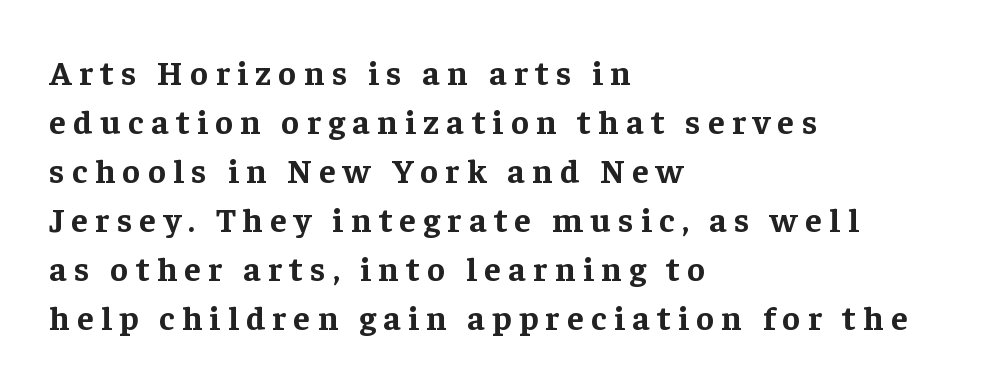
{"serif": "yes", "italic": "no", "bold": "yes", "weight": "bold", "width": "normal", "stroke_contrast": "low", "x_height": "medium", "monospaced": "no", "underline": "no", "align": "left", "line_spacing": "normal", "line_spacing_ratio": 1.44, "letter_spacing": "wide", "letter_spacing_em": 0.22, "glyph_px": 34}
